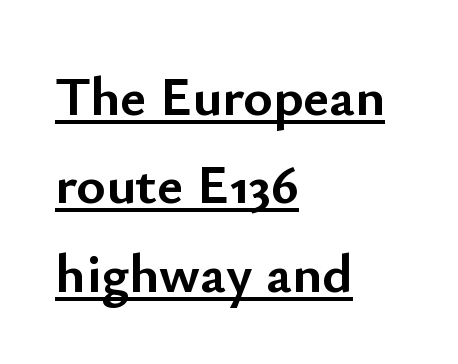
What weight is shown? A full bold with thick strokes. Every row of glyphs begins at an identical x-position on the left. Glance below the letters and you will spot a drawn line. The space between consecutive lines is moderate. The designer went with a sans here, leaving each stem footless.
